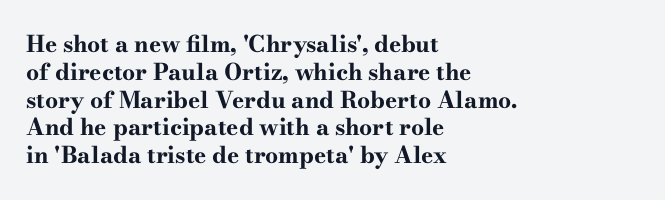
{"italic": "no", "bold": "yes", "underline": "no", "align": "left", "line_spacing_ratio": 1.21, "letter_spacing": "normal", "letter_spacing_em": 0.0, "glyph_px": 23}
